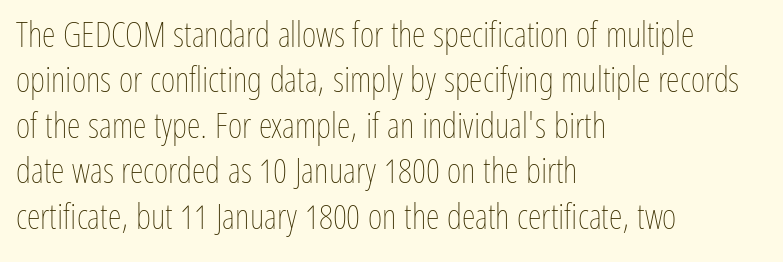
Q: Is the text bold? A: No.
Q: Is the text italic (slanted)? A: No, it is upright.
Q: Is the text underlined? A: No.
Q: How is the paragraph aligned? A: Left-aligned.
Q: Is the spacing between letters normal or unusually wide? A: Normal.
Q: Is the spacing between lines tight, normal or loose? A: Normal.
Q: Width (condensed, normal, or wide)? A: Condensed.
Q: Stroke contrast? A: Low.
Q: x-height? A: Medium.
Q: Monospaced? A: No.
